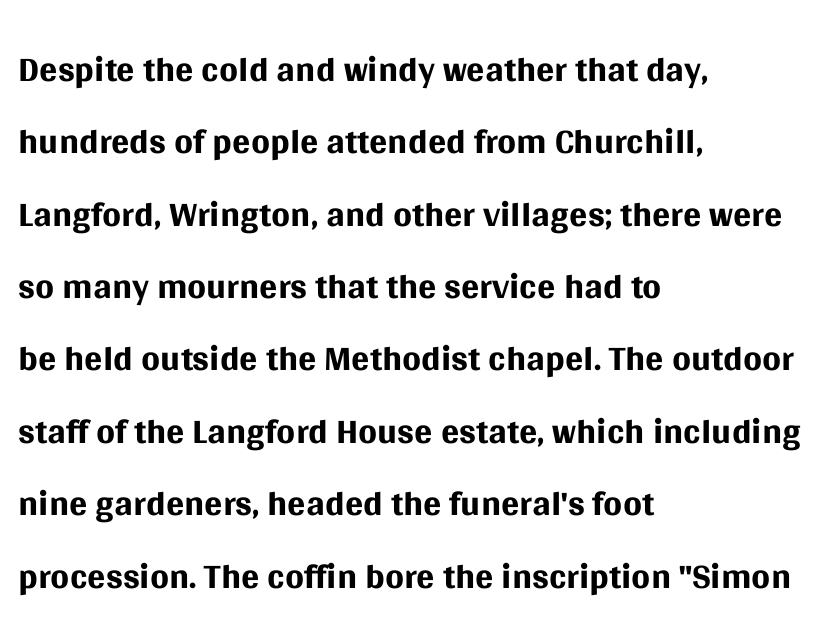
The tracking reads as untouched default to a designer's eye. Think standard paragraph weight, or any step lighter than that. Students, observe: this is what conventionally led text looks like. The rendering uses natural spacing where letterforms have individual widths. Look at the bottom of the vertical strokes: they stop flat, with no serifs. The rag falls on the right side of this text block.
